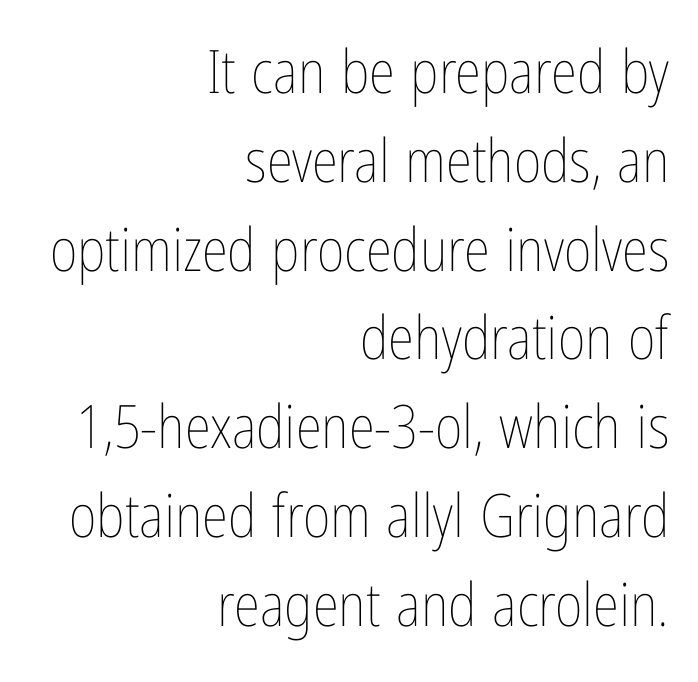
{"italic": "no", "bold": "no", "weight": "thin", "width": "condensed", "stroke_contrast": "low", "x_height": "medium", "monospaced": "no", "underline": "no", "align": "right", "line_spacing": "normal", "line_spacing_ratio": 1.48, "letter_spacing": "normal", "letter_spacing_em": 0.0, "glyph_px": 60}
